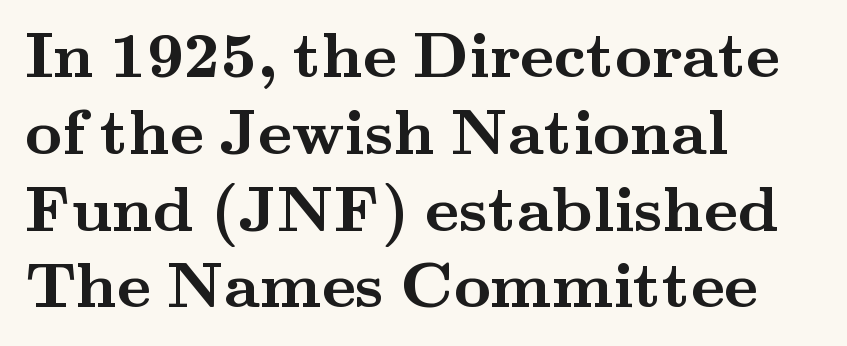
The image shows 64 px semibold, wide serif type, upright; set left-aligned, line spacing 1.2x, normal letter spacing, not underlined; medium stroke contrast and a small x-height.
